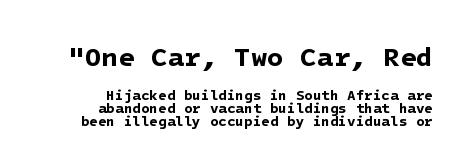
The image shows 27 px bold type; set right-aligned, tight line spacing (0.96x), normal letter spacing, not underlined; the first (top) block is 1.93x larger.
